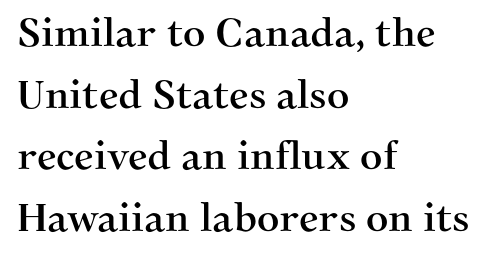
Q: Is the text italic (slanted)? A: No, it is upright.
Q: Is the typeface a serif or a sans-serif typeface? A: Serif.
Q: Is the text underlined? A: No.
Q: How is the paragraph aligned? A: Left-aligned.
Q: Is the spacing between letters normal or unusually wide? A: Normal.
Q: Is the spacing between lines tight, normal or loose? A: Normal.
Q: Width (condensed, normal, or wide)? A: Normal.
Q: Stroke contrast? A: Medium.
Q: x-height? A: Medium.
Q: Monospaced? A: No.
